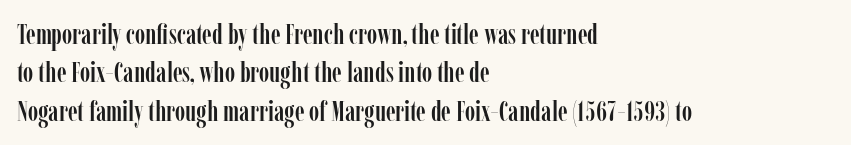
Q: Is the text italic (slanted)? A: No, it is upright.
Q: Is the typeface a serif or a sans-serif typeface? A: Serif.
Q: Is the text underlined? A: No.
Q: How is the paragraph aligned? A: Left-aligned.
Q: Is the spacing between letters normal or unusually wide? A: Normal.
Q: Is the spacing between lines tight, normal or loose? A: Normal.
Q: Width (condensed, normal, or wide)? A: Condensed.
Q: Stroke contrast? A: Low.
Q: x-height? A: Medium.
Q: Monospaced? A: No.
